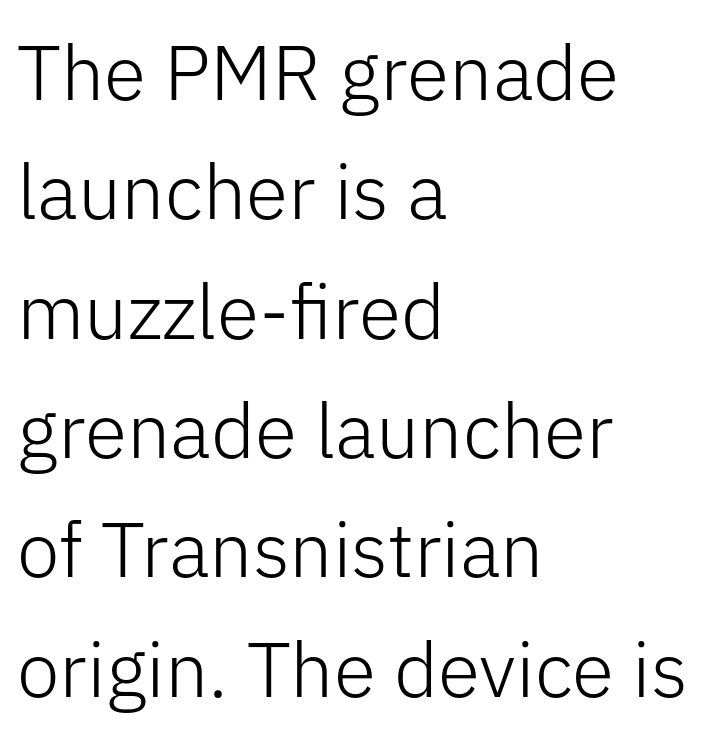
The image shows 77 px light sans-serif type, upright; set left-aligned, normal line spacing (1.55x), normal letter spacing, not underlined; low stroke contrast and a medium x-height.
